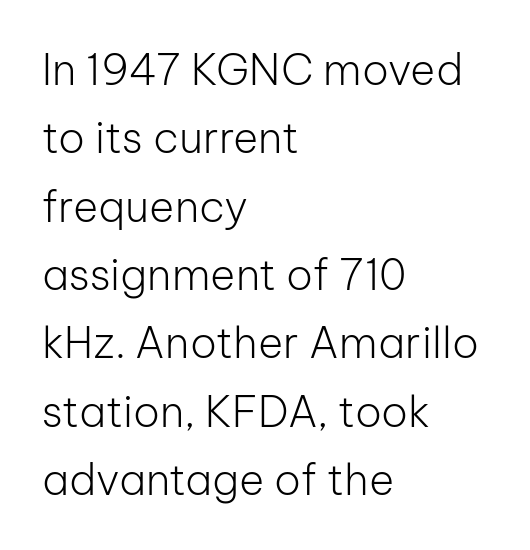
The line-height multiplier appears to be the usual default. The passage shown is typed in a proportional face where columns would drift. This is roman type, the default non-slanted kind. Line beginnings align vertically; line endings do not. Bare-footed words on every line. The glyphs in this specimen are sans serif.
